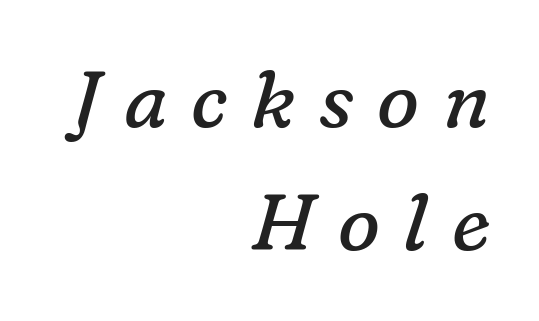
{"serif": "yes", "italic": "yes", "lean": "right", "slant_degrees": 16, "bold": "no", "weight": "regular", "width": "normal", "stroke_contrast": "low", "x_height": "medium", "monospaced": "no", "underline": "no", "align": "right", "line_spacing": "normal", "line_spacing_ratio": 1.56, "letter_spacing": "wide", "letter_spacing_em": 0.3, "glyph_px": 79}
